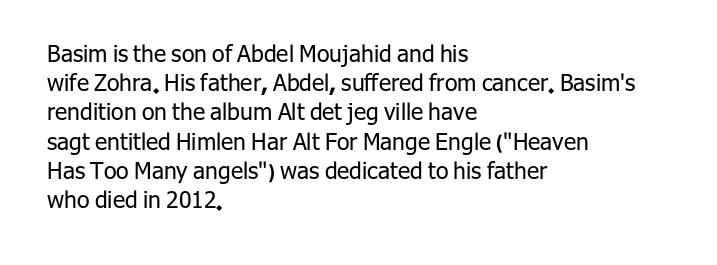
Q: Is the text bold? A: No.
Q: Is the text italic (slanted)? A: No, it is upright.
Q: Is the text underlined? A: No.
Q: How is the paragraph aligned? A: Left-aligned.
Q: Is the spacing between letters normal or unusually wide? A: Normal.
Q: Is the spacing between lines tight, normal or loose? A: Normal.
